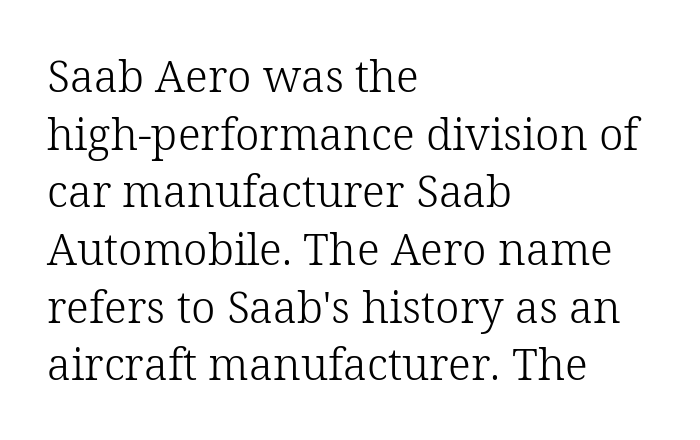
Varying glyph widths throughout — classic text-font behaviour. Does the copy run flush right? No — it runs flush left. The block of text has a typical density, with ordinary space between rows. Tracking here is standard; glyphs follow each other at the usual distance. Weight: not bold — regular or lighter.
